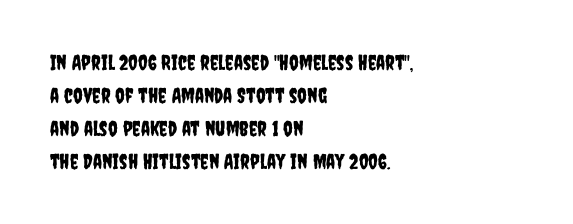
Q: Is the text italic (slanted)? A: No, it is upright.
Q: Is the text underlined? A: No.
Q: How is the paragraph aligned? A: Left-aligned.
Q: Is the spacing between letters normal or unusually wide? A: Normal.
Q: Is the spacing between lines tight, normal or loose? A: Normal.
